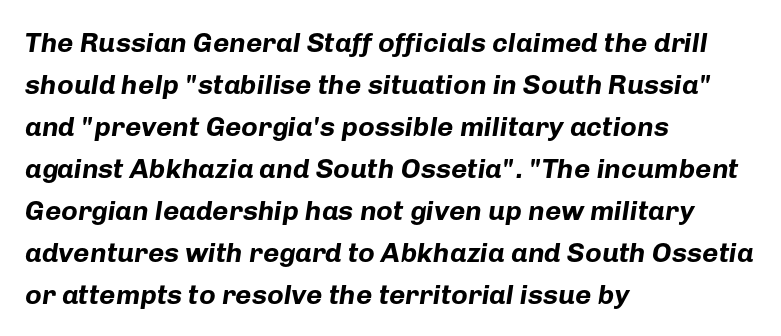
{"italic": "yes", "lean": "right", "slant_degrees": 8, "bold": "yes", "weight": "bold", "width": "normal", "stroke_contrast": "low", "x_height": "medium", "monospaced": "no", "underline": "no", "align": "left", "line_spacing": "normal", "line_spacing_ratio": 1.5, "letter_spacing": "normal", "letter_spacing_em": 0.0, "glyph_px": 28}
